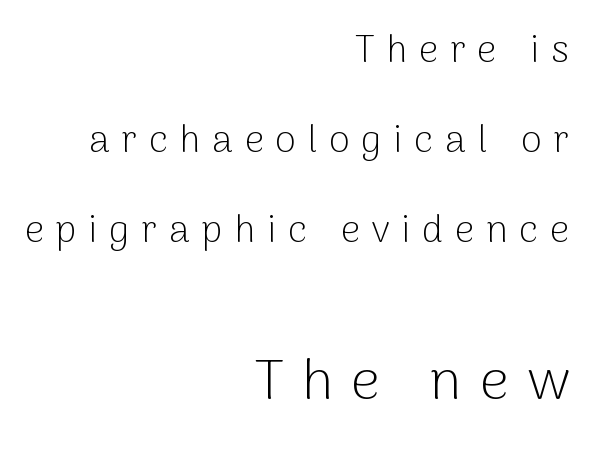
The image shows 57 px light sans-serif type, upright; set right-aligned, loose line spacing (2.37x), unusually wide letter spacing (+0.31 em), not underlined; the second (bottom) block is 1.5x larger; low stroke contrast and a medium x-height.
